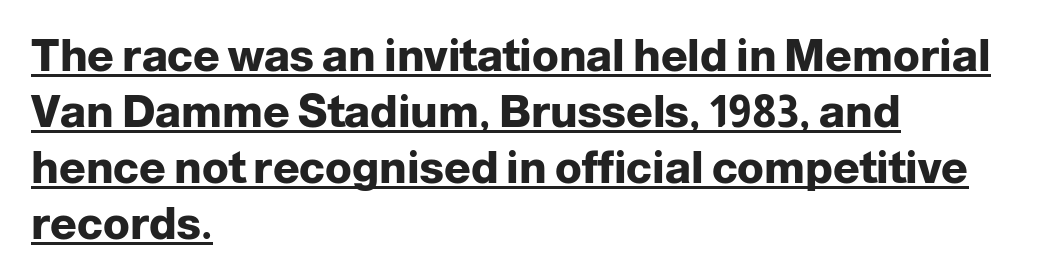
Q: Is the text bold? A: Yes.
Q: Is the text italic (slanted)? A: No, it is upright.
Q: Is the typeface a serif or a sans-serif typeface? A: Sans-serif.
Q: Is the text underlined? A: Yes.
Q: How is the paragraph aligned? A: Left-aligned.
Q: Is the spacing between letters normal or unusually wide? A: Normal.
Q: Is the spacing between lines tight, normal or loose? A: Normal.
Q: Width (condensed, normal, or wide)? A: Normal.
Q: Stroke contrast? A: Low.
Q: x-height? A: Medium.
Q: Monospaced? A: No.
